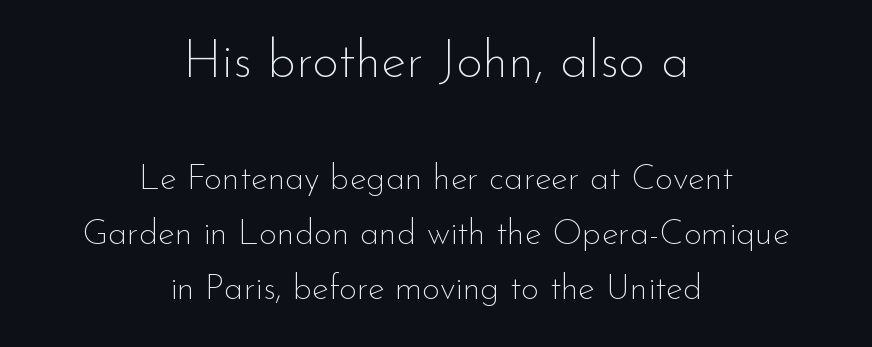
{"serif": "no", "italic": "no", "bold": "no", "weight": "thin", "width": "normal", "stroke_contrast": "low", "x_height": "small", "monospaced": "no", "underline": "no", "align": "center", "line_spacing": "normal", "line_spacing_ratio": 1.58, "letter_spacing": "normal", "letter_spacing_em": 0.0, "larger_block": "first", "size_ratio": 1.49, "glyph_px": 52}
